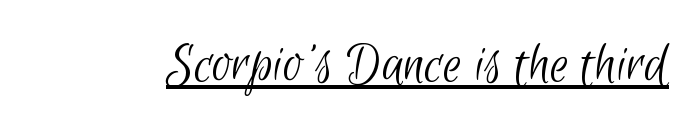
Caption: lettering with a line underneath. The passage shown is typeset with a sans-serif family. The passage shown is typed in a proportional face where columns would drift. The letters look calm and open, with moderate or lighter stems. There is no visible air inserted between adjacent glyphs.
